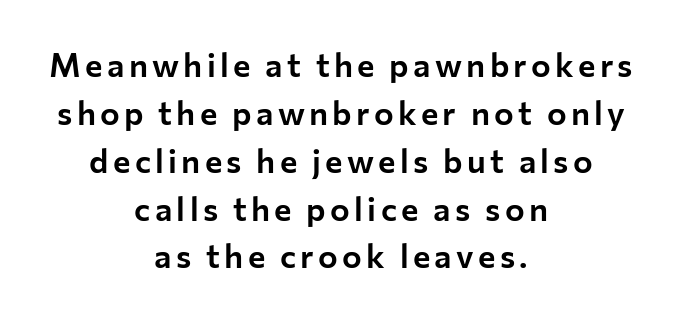
Q: Is the text italic (slanted)? A: No, it is upright.
Q: Is the typeface a serif or a sans-serif typeface? A: Sans-serif.
Q: Is the text underlined? A: No.
Q: How is the paragraph aligned? A: Centered.
Q: Is the spacing between lines tight, normal or loose? A: Normal.
Q: Width (condensed, normal, or wide)? A: Normal.
Q: Stroke contrast? A: Low.
Q: x-height? A: Medium.
Q: Monospaced? A: No.
